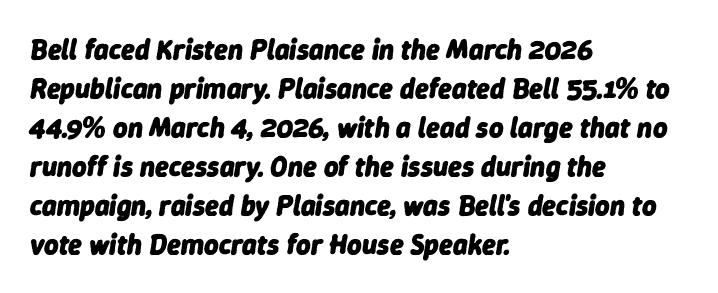
{"italic": "yes", "lean": "right", "slant_degrees": 9, "bold": "yes", "weight": "heavy", "width": "normal", "stroke_contrast": "low", "x_height": "medium", "monospaced": "no", "underline": "no", "align": "left", "line_spacing": "normal", "line_spacing_ratio": 1.39, "letter_spacing": "normal", "letter_spacing_em": 0.0, "glyph_px": 28}
